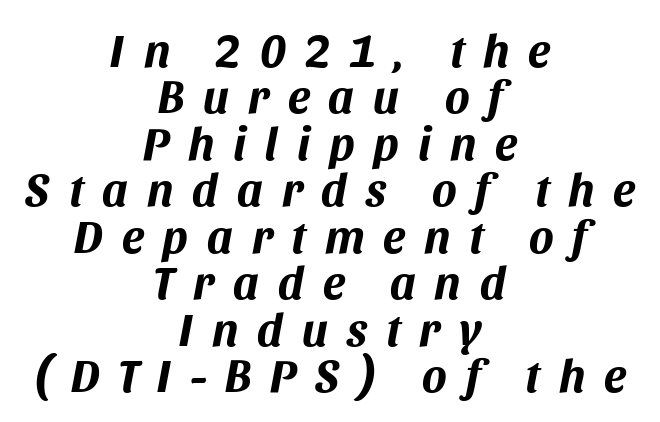
The image shows 46 px bold type, italic (leaning right); set centered, tight line spacing (1.01x), unusually wide letter spacing (+0.41 em), not underlined; medium stroke contrast and a large x-height.
